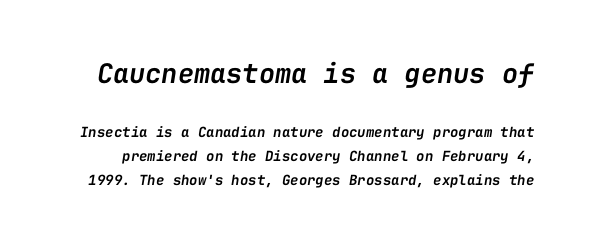
{"italic": "yes", "lean": "right", "slant_degrees": 9, "bold": "semi", "underline": "no", "line_spacing": "normal", "line_spacing_ratio": 1.7, "letter_spacing": "normal", "letter_spacing_em": 0.0, "larger_block": "first", "size_ratio": 1.93, "glyph_px": 27}
